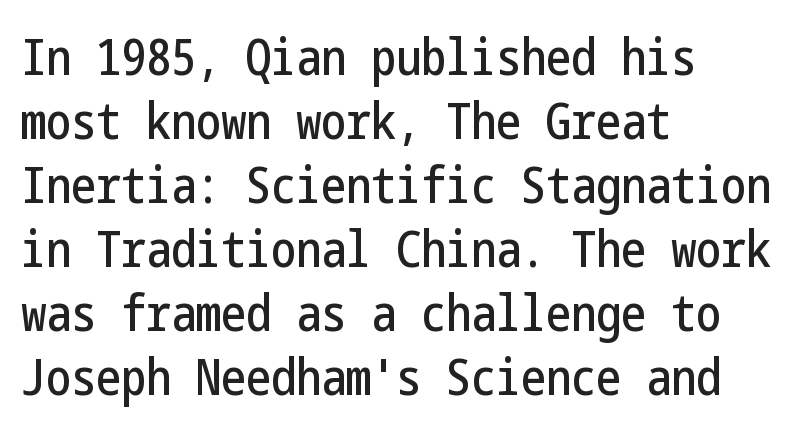
The space directly below the letters is spotless. Is this a sans? Yes — the strokes have no serifs. This rendering leaves character spacing at its baseline value. This sample uses an upright cut, with every glyph sitting square on the baseline. Vertically, the passage feels balanced, rows spaced as you'd expect. Is the block centered? No — it sits flush against the left margin.
